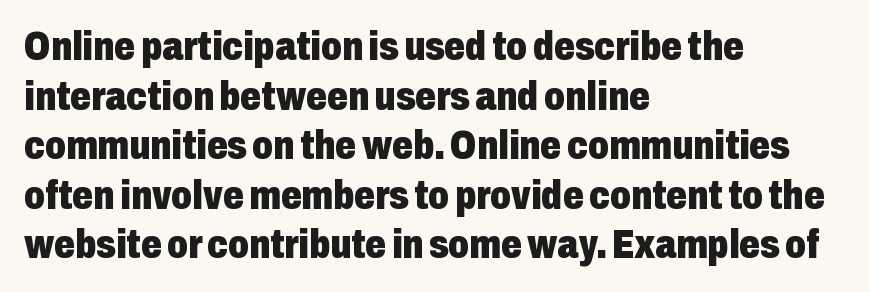
{"serif": "no", "italic": "no", "bold": "yes", "weight": "heavy", "width": "condensed", "stroke_contrast": "low", "x_height": "medium", "monospaced": "no", "underline": "no", "align": "left", "line_spacing_ratio": 1.21, "letter_spacing": "normal", "letter_spacing_em": 0.0, "glyph_px": 41}
